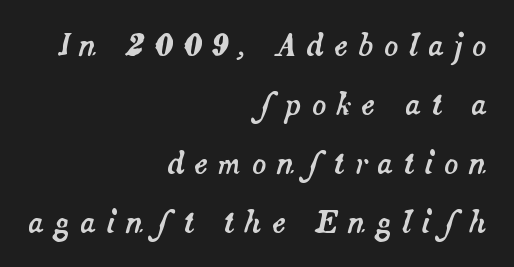
The image shows 29 px text type, italic (leaning right); set right-aligned, loose line spacing (2.04x), unusually wide letter spacing (+0.34 em), not underlined; medium stroke contrast and a small x-height.
